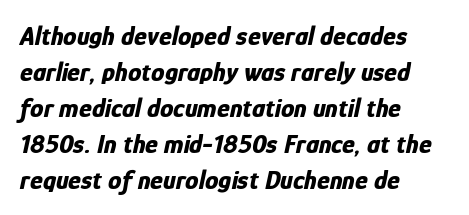
Compared with an ordinary text face, these strokes are far heavier — a full bold. You can tell it's italic because the verticals aren't actually vertical. Letter spacing: default. Descender tails drop into unmarked territory. The compositor pushed each line to the left boundary. Compared with typical paragraphs, the rows here are spaced about the same.
